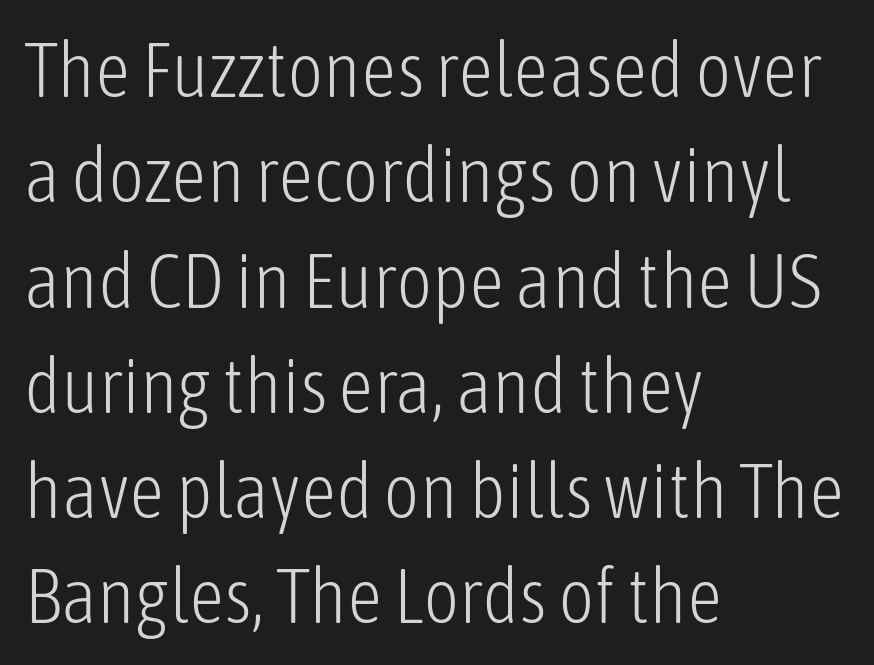
Letters rest on an invisible, unmarked baseline. Note the varied advance widths — an 'i' is clearly narrower than an 'm'. Each word holds together tightly as a unit, with standard inter-letter gaps. Heaviness? Minimal to ordinary, like unemphasized prose.
